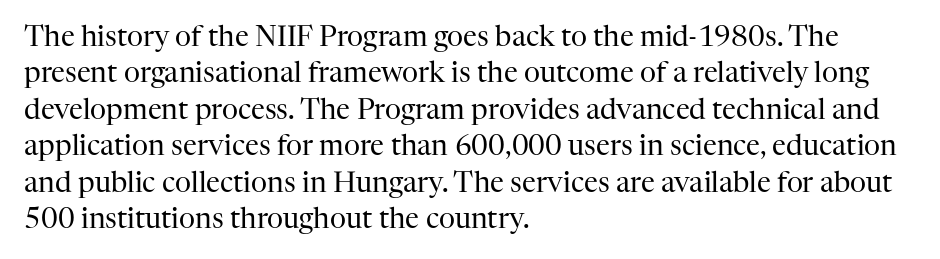
{"serif": "yes", "italic": "no", "bold": "no", "weight": "regular", "width": "normal", "stroke_contrast": "high", "x_height": "medium", "monospaced": "no", "underline": "no", "align": "left", "line_spacing": "normal", "line_spacing_ratio": 1.3, "letter_spacing": "normal", "letter_spacing_em": 0.0, "glyph_px": 28}
